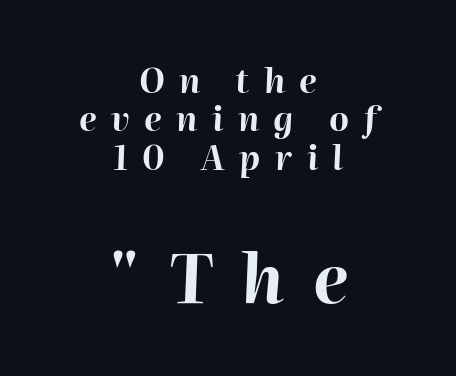
{"italic": "yes", "lean": "right", "slant_degrees": 2, "bold": "yes", "weight": "bold", "width": "normal", "stroke_contrast": "high", "x_height": "medium", "monospaced": "no", "underline": "no", "align": "center", "line_spacing": "tight", "line_spacing_ratio": 1.13, "letter_spacing": "wide", "letter_spacing_em": 0.42, "larger_block": "second", "size_ratio": 2.0, "glyph_px": 68}
